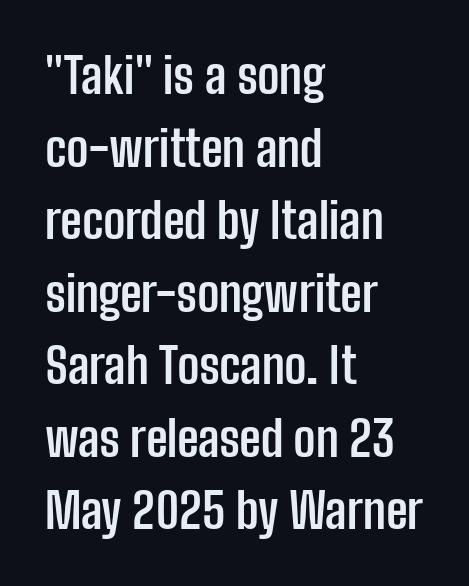
The image shows 49 px semibold, condensed sans-serif type, upright; set left-aligned, normal line spacing (1.48x), normal letter spacing, not underlined; low stroke contrast and a medium x-height.
